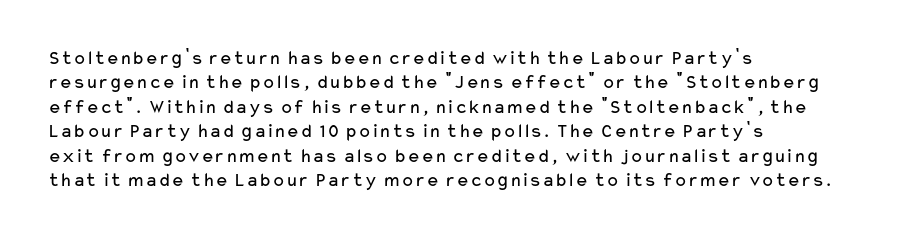
{"italic": "no", "bold": "no", "underline": "no", "align": "left", "line_spacing_ratio": 1.22, "letter_spacing": "normal", "letter_spacing_em": 0.0, "glyph_px": 20}
